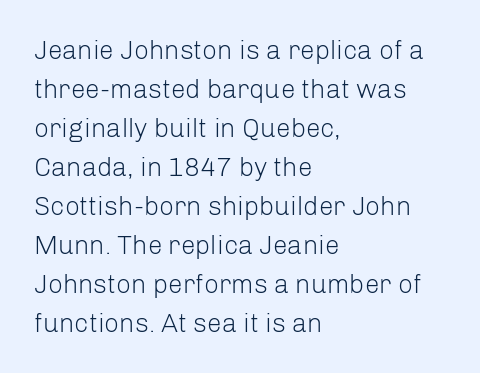
{"italic": "no", "bold": "no", "underline": "no", "align": "left", "line_spacing": "normal", "line_spacing_ratio": 1.5, "letter_spacing": "normal", "letter_spacing_em": 0.0, "glyph_px": 26}
